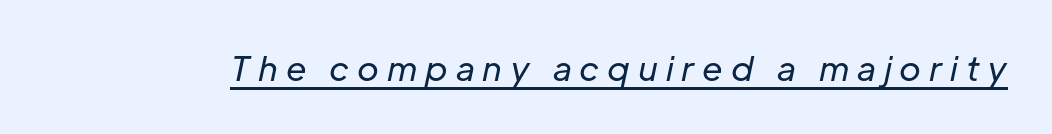
{"italic": "yes", "lean": "right", "slant_degrees": 12, "bold": "no", "weight": "regular", "width": "normal", "stroke_contrast": "low", "x_height": "medium", "monospaced": "no", "underline": "yes", "letter_spacing": "wide", "letter_spacing_em": 0.24, "glyph_px": 33}
